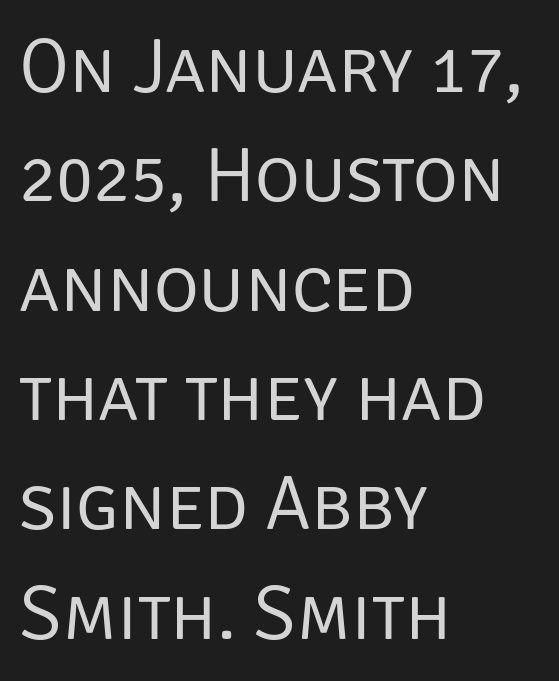
The image shows 77 px regular-weight sans-serif type, upright; set left-aligned, normal line spacing (1.42x), normal letter spacing, not underlined; low stroke contrast and a large x-height.
